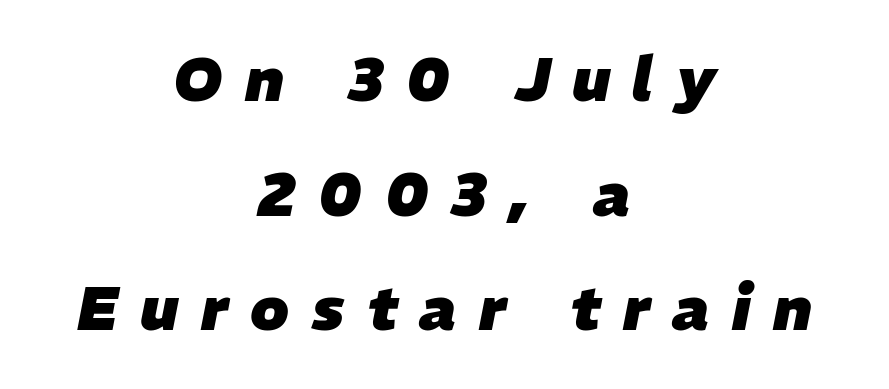
Honestly, the letter spacing is so wide it's the main thing you notice. The glyphs are unaccompanied by any horizontal stroke below them. Spacing verdict: proportional, widths tailored to each character. Weight check: bold — yes, fully. Posture: slanted.
